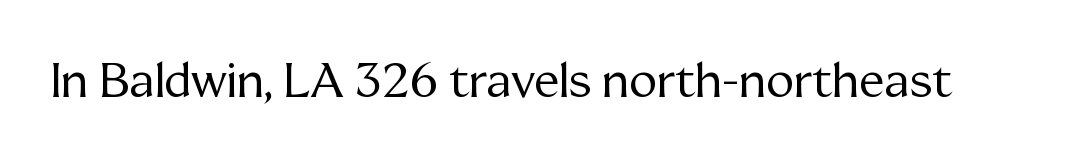
{"serif": "yes", "italic": "no", "bold": "no", "weight": "regular", "width": "normal", "stroke_contrast": "medium", "x_height": "medium", "monospaced": "no", "underline": "no", "letter_spacing": "normal", "letter_spacing_em": 0.0, "glyph_px": 47}
